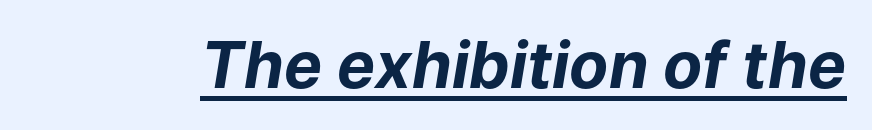
Q: Is the text bold? A: Yes.
Q: Is the text italic (slanted)? A: Yes, it leans right by about 9 degrees.
Q: Is the text underlined? A: Yes.
Q: Is the spacing between letters normal or unusually wide? A: Normal.
Q: Width (condensed, normal, or wide)? A: Normal.
Q: Stroke contrast? A: Low.
Q: x-height? A: Medium.
Q: Monospaced? A: No.
